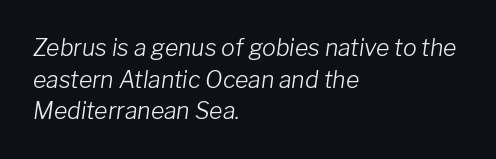
Where is the straight margin? On the left. What's the leading like? Ordinary, nothing unusual. The tracking reads as untouched default to a designer's eye. The foot of each line stays bare and open. Notice how the stems are inclined rather than vertical — that's the hallmark of italics.
